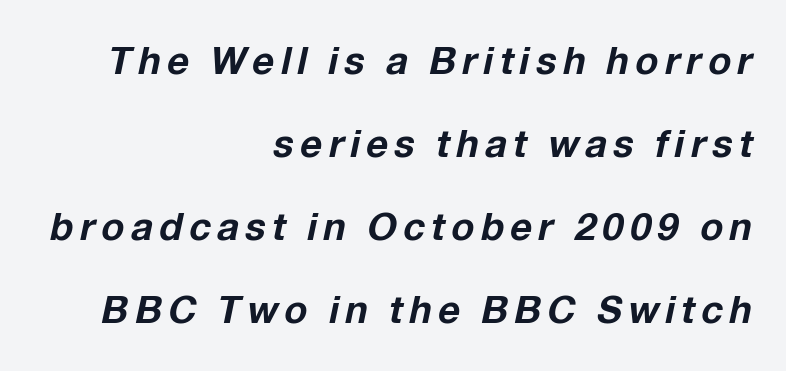
The font is running at its bold setting. Slanted lettering throughout. You could not count columns in this text — the font is proportionally spaced. Words float on clear page, feet unadorned.
